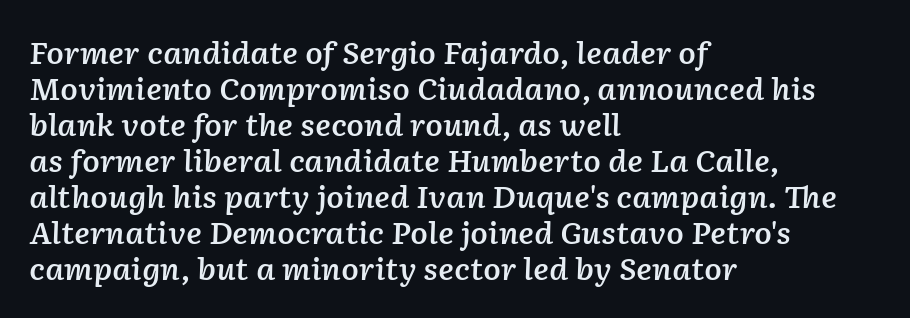
The letters are semibold — heavier than regular but short of a full bold. Visually the block forms a straight wall on the left and a jagged coastline on the right. The text carries the slant typical of an italic or oblique font. Underline: absent. Each word holds together tightly as a unit, with standard inter-letter gaps. A typesetter would call this proportional, since set widths differ per character.
